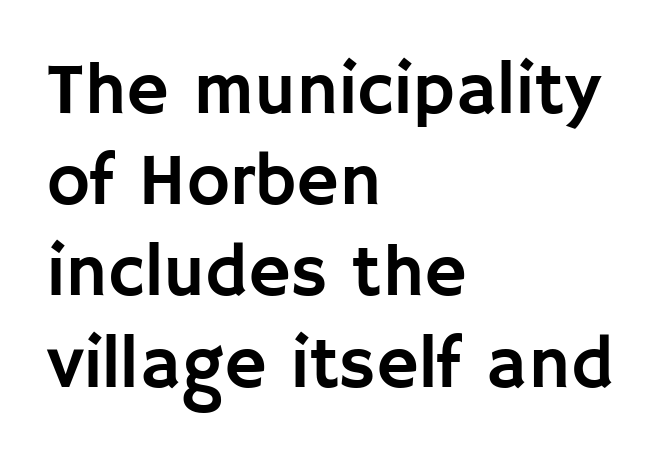
Q: Is the text italic (slanted)? A: No, it is upright.
Q: Is the typeface a serif or a sans-serif typeface? A: Sans-serif.
Q: Is the text underlined? A: No.
Q: How is the paragraph aligned? A: Left-aligned.
Q: Is the spacing between letters normal or unusually wide? A: Normal.
Q: Is the spacing between lines tight, normal or loose? A: Normal.
Q: Width (condensed, normal, or wide)? A: Normal.
Q: Stroke contrast? A: Low.
Q: x-height? A: Large.
Q: Monospaced? A: No.
